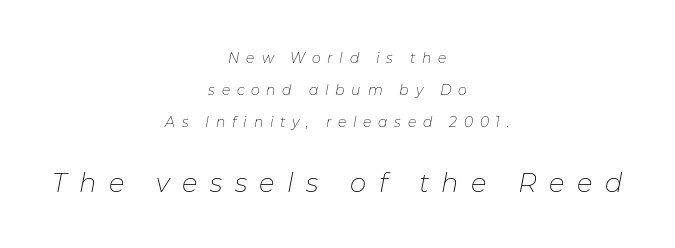
Q: Is the text bold? A: No.
Q: Is the text italic (slanted)? A: Yes, it leans right by about 11 degrees.
Q: Is the text underlined? A: No.
Q: How is the paragraph aligned? A: Centered.
Q: Is the spacing between letters normal or unusually wide? A: Unusually wide.
Q: Is the spacing between lines tight, normal or loose? A: Loose.
Q: Which block of text is set in a larger size, the first (top) or the second (bottom)? A: The second (bottom) one.
